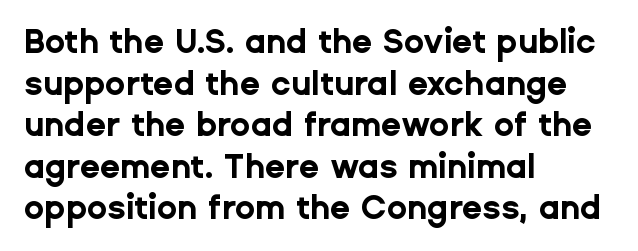
{"serif": "no", "italic": "no", "bold": "yes", "weight": "bold", "width": "normal", "stroke_contrast": "low", "x_height": "medium", "monospaced": "no", "underline": "no", "align": "left", "line_spacing": "normal", "line_spacing_ratio": 1.26, "letter_spacing": "normal", "letter_spacing_em": 0.0, "glyph_px": 33}
